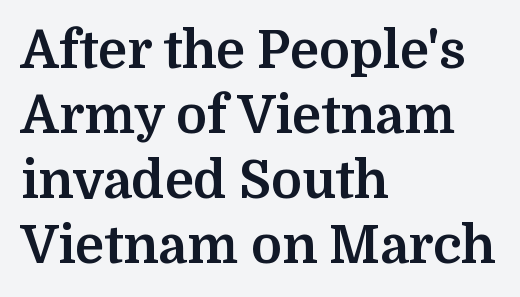
Q: Is the text bold? A: Yes.
Q: Is the text italic (slanted)? A: No, it is upright.
Q: Is the typeface a serif or a sans-serif typeface? A: Serif.
Q: Is the text underlined? A: No.
Q: How is the paragraph aligned? A: Left-aligned.
Q: Is the spacing between letters normal or unusually wide? A: Normal.
Q: Is the spacing between lines tight, normal or loose? A: Normal.
Q: Width (condensed, normal, or wide)? A: Normal.
Q: Stroke contrast? A: Medium.
Q: x-height? A: Medium.
Q: Monospaced? A: No.
